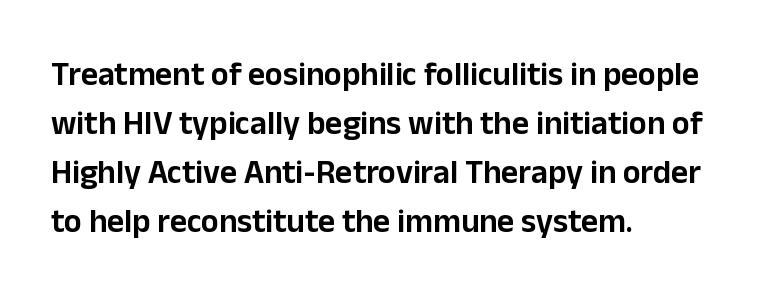
Q: Is the text italic (slanted)? A: No, it is upright.
Q: Is the typeface a serif or a sans-serif typeface? A: Sans-serif.
Q: Is the text underlined? A: No.
Q: How is the paragraph aligned? A: Left-aligned.
Q: Is the spacing between letters normal or unusually wide? A: Normal.
Q: Is the spacing between lines tight, normal or loose? A: Normal.
Q: Width (condensed, normal, or wide)? A: Normal.
Q: Stroke contrast? A: Low.
Q: x-height? A: Medium.
Q: Monospaced? A: No.
